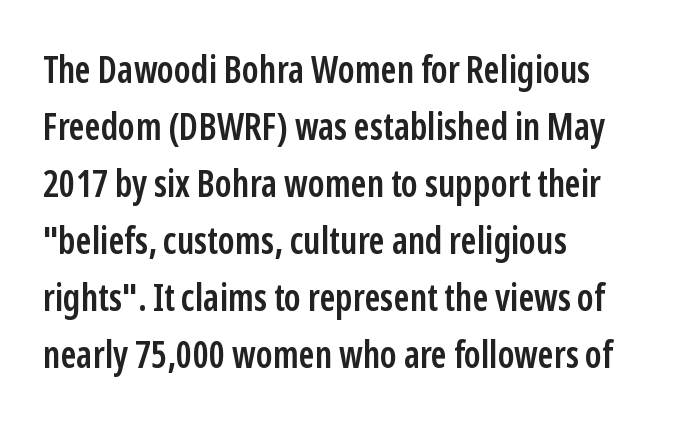
{"serif": "no", "italic": "no", "bold": "semi", "weight": "semibold", "width": "condensed", "stroke_contrast": "low", "x_height": "medium", "monospaced": "no", "underline": "no", "align": "left", "line_spacing": "normal", "line_spacing_ratio": 1.54, "letter_spacing": "normal", "letter_spacing_em": 0.0, "glyph_px": 37}
